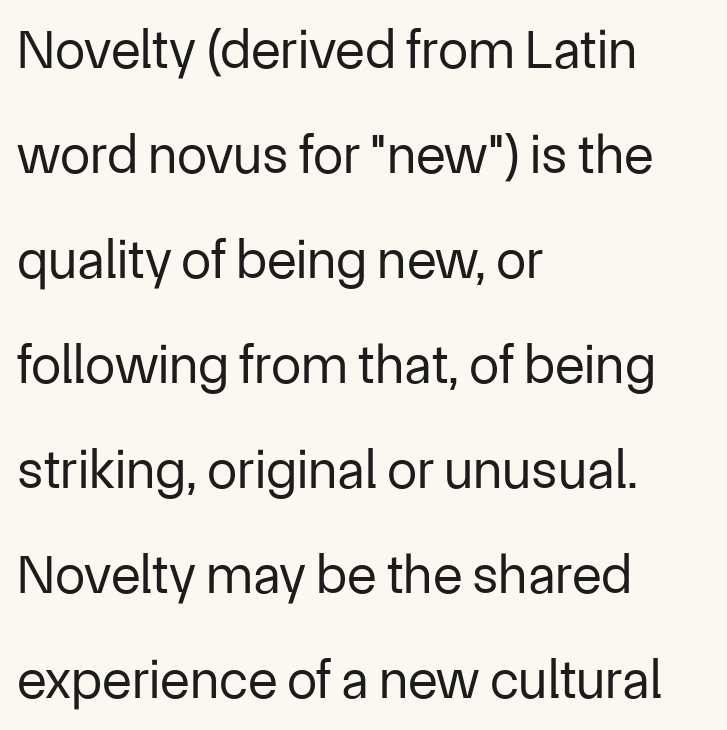
Q: Is the text bold? A: No.
Q: Is the text italic (slanted)? A: No, it is upright.
Q: Is the typeface a serif or a sans-serif typeface? A: Sans-serif.
Q: Is the text underlined? A: No.
Q: How is the paragraph aligned? A: Left-aligned.
Q: Is the spacing between letters normal or unusually wide? A: Normal.
Q: Is the spacing between lines tight, normal or loose? A: Loose.
Q: Width (condensed, normal, or wide)? A: Normal.
Q: Stroke contrast? A: Low.
Q: x-height? A: Medium.
Q: Monospaced? A: No.
